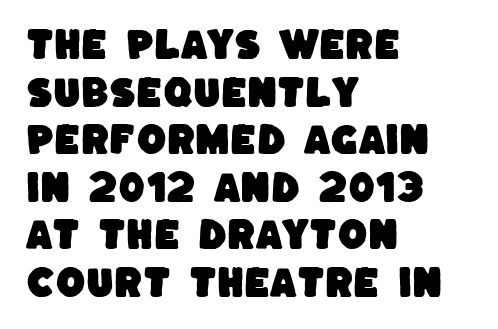
The image shows 34 px sans-serif type; set left-aligned, normal line spacing (1.4x), normal letter spacing, not underlined; low stroke contrast and a large x-height.
